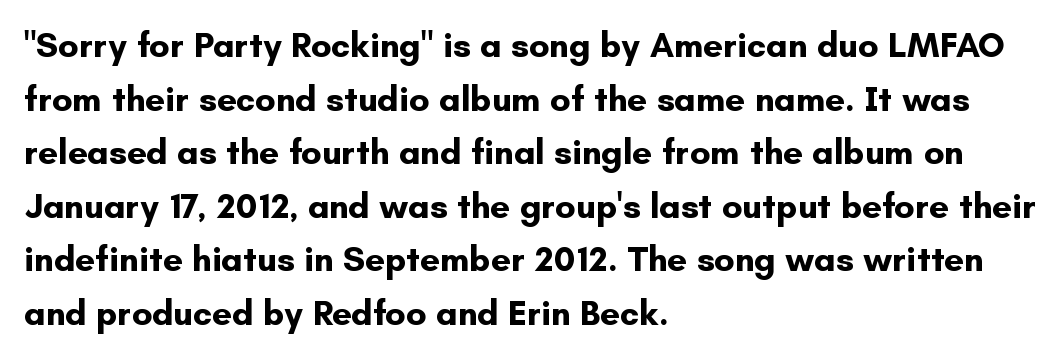
The image shows 35 px bold sans-serif type, upright; set left-aligned, normal line spacing (1.53x), normal letter spacing, not underlined; low stroke contrast and a small x-height.
